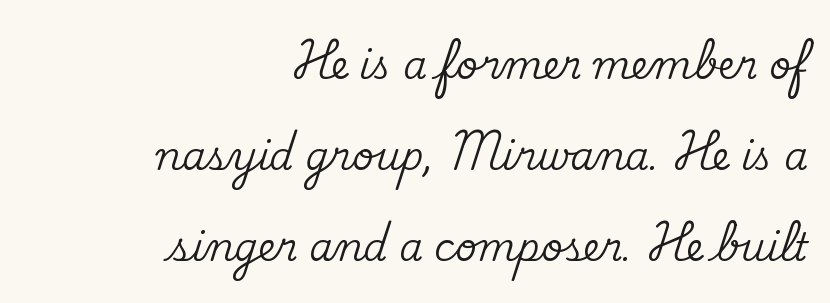
The image shows 38 px text type; set right-aligned, loose line spacing (2.4x), normal letter spacing, not underlined; medium stroke contrast and a small x-height.
